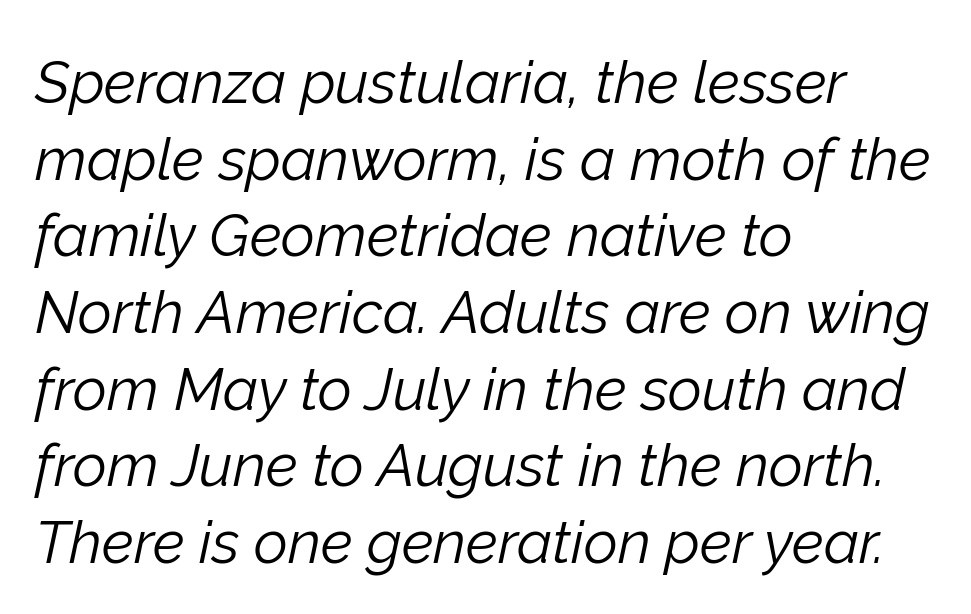
Q: Is the text bold? A: No.
Q: Is the text italic (slanted)? A: Yes, it leans right by about 12 degrees.
Q: Is the text underlined? A: No.
Q: How is the paragraph aligned? A: Left-aligned.
Q: Is the spacing between letters normal or unusually wide? A: Normal.
Q: Is the spacing between lines tight, normal or loose? A: Normal.
Q: Width (condensed, normal, or wide)? A: Normal.
Q: Stroke contrast? A: Low.
Q: x-height? A: Medium.
Q: Monospaced? A: No.
